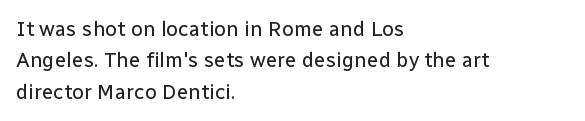
Ordinary non-slanted type is in use. Honestly, the row spacing looks completely unremarkable. These lines keep a tight, regular rhythm from letter to letter. These lines stack with their left ends in a neat column.
